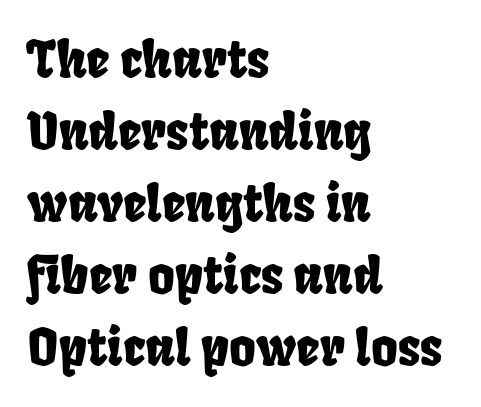
The image shows 51 px condensed sans-serif type; set left-aligned, normal line spacing (1.41x), normal letter spacing, not underlined; low stroke contrast and a large x-height.
